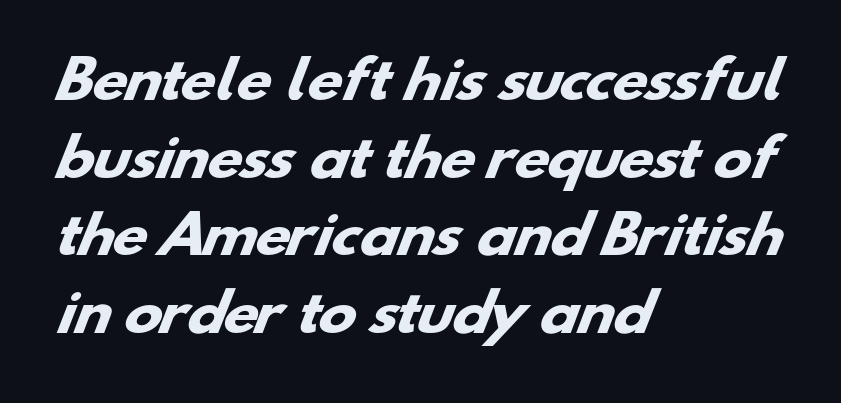
Nothing unusual about the tracking: characters are spaced as the font intends. Here the designer chose a conventional face with non-uniform glyph widths. Letterform terminals end flat and unadorned throughout the passage. The paragraph shown leans on its left margin.
